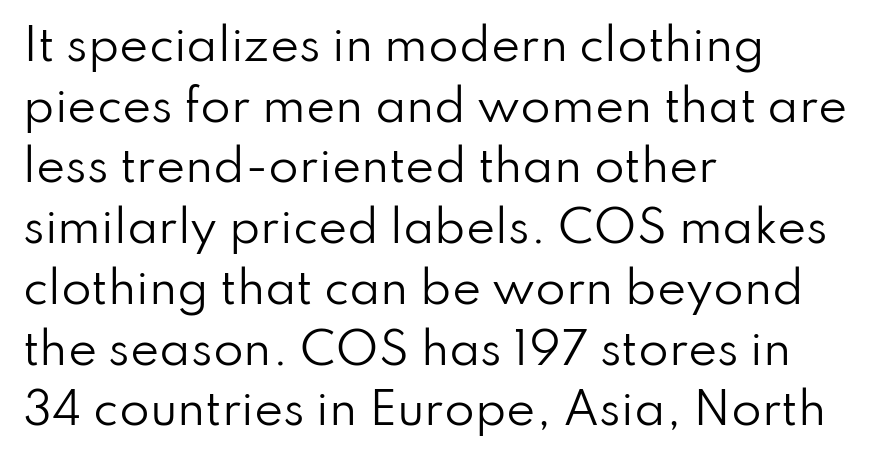
The image shows 44 px regular-weight sans-serif type, upright; set left-aligned, normal line spacing (1.38x), normal letter spacing, not underlined; low stroke contrast and a small x-height.
